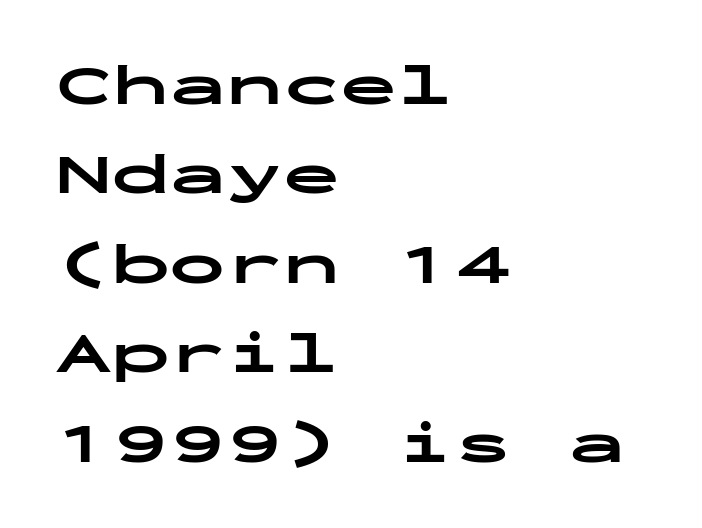
Q: Is the text bold? A: Yes.
Q: Is the text italic (slanted)? A: No, it is upright.
Q: Is the typeface a serif or a sans-serif typeface? A: Sans-serif.
Q: Is the text underlined? A: No.
Q: How is the paragraph aligned? A: Left-aligned.
Q: Is the spacing between letters normal or unusually wide? A: Normal.
Q: Is the spacing between lines tight, normal or loose? A: Normal.
Q: Width (condensed, normal, or wide)? A: Wide.
Q: Stroke contrast? A: Low.
Q: x-height? A: Medium.
Q: Monospaced? A: Yes.
